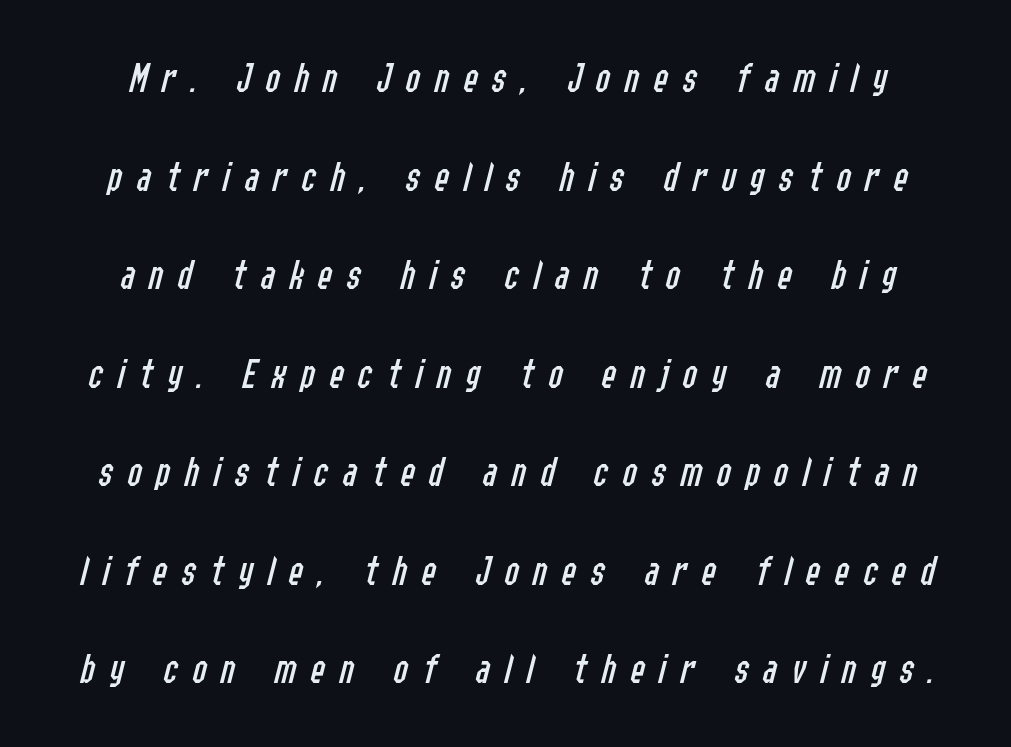
The image shows 44 px regular-weight, condensed type, italic (leaning right); set loose line spacing (2.24x), unusually wide letter spacing (+0.32 em), not underlined; low stroke contrast and a medium x-height.
